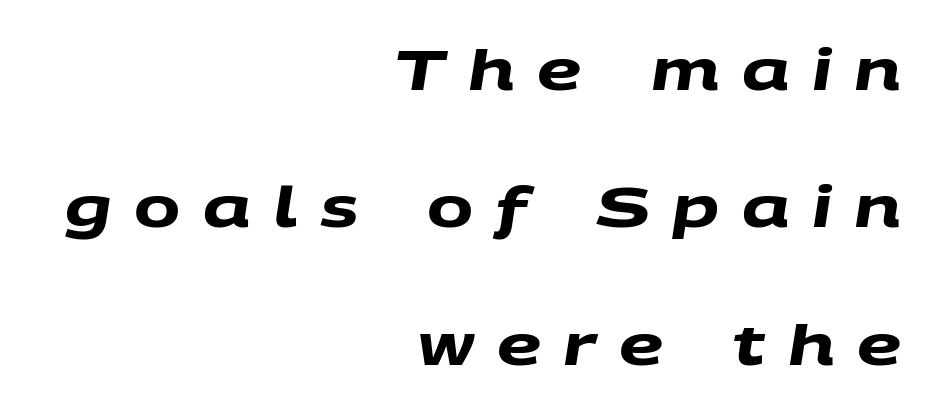
Observe the absence of serifs on each vertical stroke in this sample. Horizontal alignment here is rightward, an uncommon choice for prose. Beneath every word, the page is bare. Letter spacing: wide.
